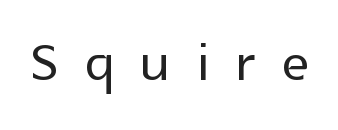
These lines are rendered in a variable-pitch font. Nothing sits at the stroke ends, so this counts as sans-serif. Posture: upright roman. The tracking reads as deliberately expanded to a designer's eye. Honestly, there is no underline to notice here at all.
